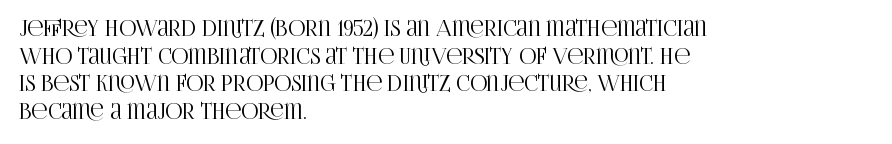
Q: Is the text italic (slanted)? A: No, it is upright.
Q: Is the text underlined? A: No.
Q: How is the paragraph aligned? A: Left-aligned.
Q: Is the spacing between letters normal or unusually wide? A: Normal.
Q: Is the spacing between lines tight, normal or loose? A: Normal.
